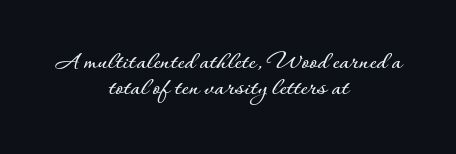
Q: Is the text italic (slanted)? A: Yes.
Q: Is the text underlined? A: No.
Q: How is the paragraph aligned? A: Centered.
Q: Is the spacing between letters normal or unusually wide? A: Normal.
Q: Is the spacing between lines tight, normal or loose? A: Tight.
